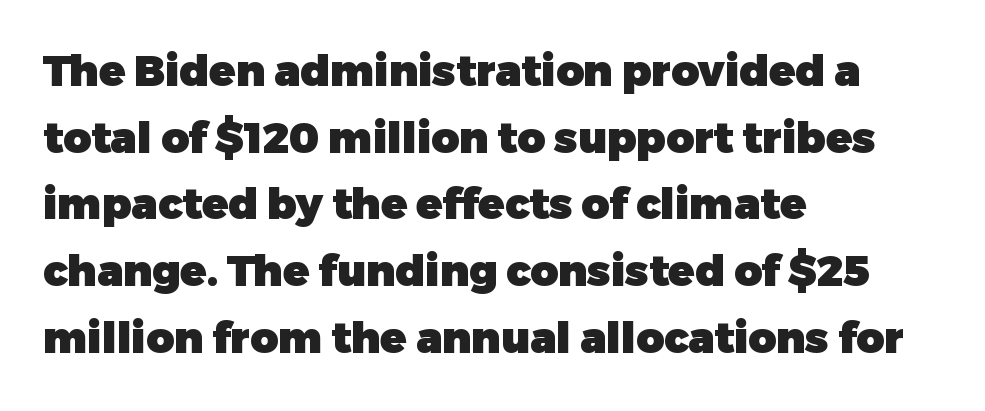
{"serif": "no", "italic": "no", "bold": "yes", "weight": "heavy", "width": "normal", "stroke_contrast": "low", "x_height": "medium", "monospaced": "no", "underline": "no", "align": "left", "line_spacing": "normal", "line_spacing_ratio": 1.55, "letter_spacing": "normal", "letter_spacing_em": 0.0, "glyph_px": 43}
